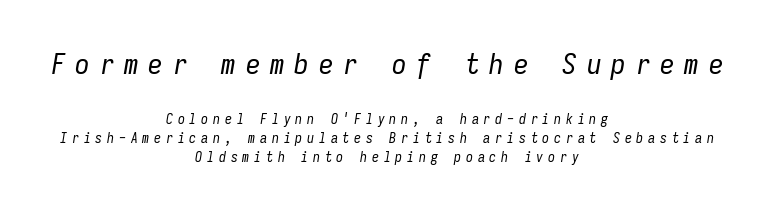
{"italic": "yes", "lean": "right", "slant_degrees": 9, "bold": "no", "weight": "regular", "width": "condensed", "stroke_contrast": "low", "x_height": "medium", "monospaced": "yes", "underline": "no", "align": "center", "line_spacing": "normal", "line_spacing_ratio": 1.39, "letter_spacing": "wide", "letter_spacing_em": 0.34, "larger_block": "first", "size_ratio": 2.07, "glyph_px": 29}
